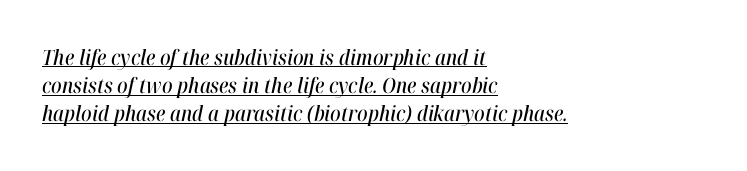
The image shows 21 px text type, italic (leaning right); set left-aligned, normal line spacing (1.34x), normal letter spacing, underlined.
